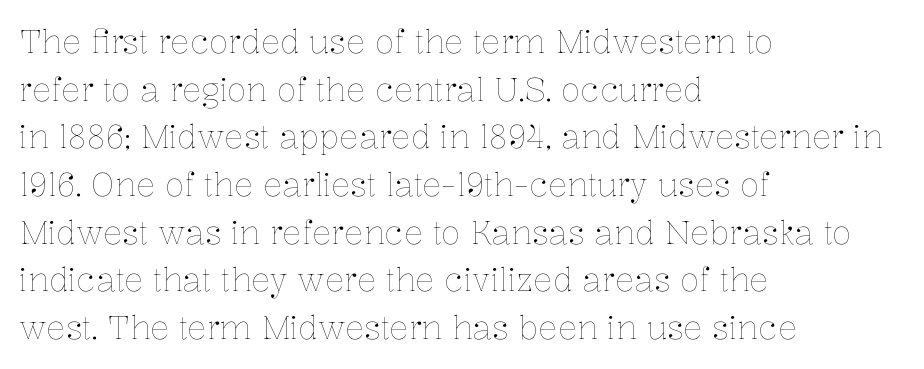
Horizontal bands of white between lines are of average thickness. Is the block centered? No — it sits flush against the left margin. These lines are rendered in a variable-pitch font. Just letters on the line, the space beneath them empty. The letters sit at their default tracking, neither squeezed nor spread.
